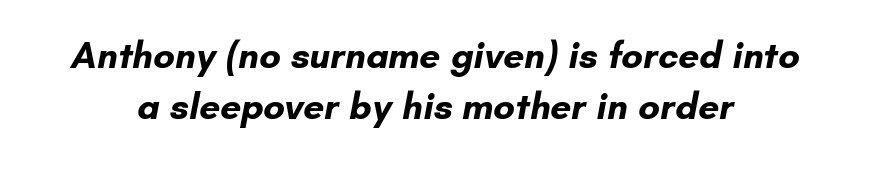
The image shows 37 px bold sans-serif type; set centered, normal line spacing (1.38x), normal letter spacing, not underlined; low stroke contrast and a small x-height.
